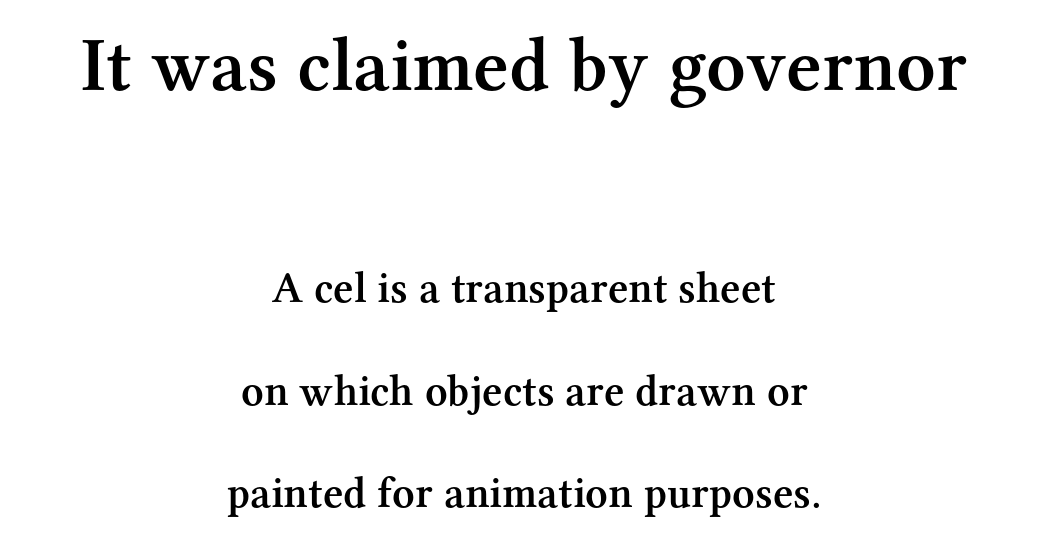
Q: Is the text bold? A: Semi-bold.
Q: Is the text italic (slanted)? A: No, it is upright.
Q: Is the typeface a serif or a sans-serif typeface? A: Serif.
Q: Is the text underlined? A: No.
Q: How is the paragraph aligned? A: Centered.
Q: Is the spacing between letters normal or unusually wide? A: Normal.
Q: Is the spacing between lines tight, normal or loose? A: Loose.
Q: Which block of text is set in a larger size, the first (top) or the second (bottom)? A: The first (top) one.
Q: Width (condensed, normal, or wide)? A: Normal.
Q: Stroke contrast? A: Medium.
Q: x-height? A: Medium.
Q: Monospaced? A: No.
